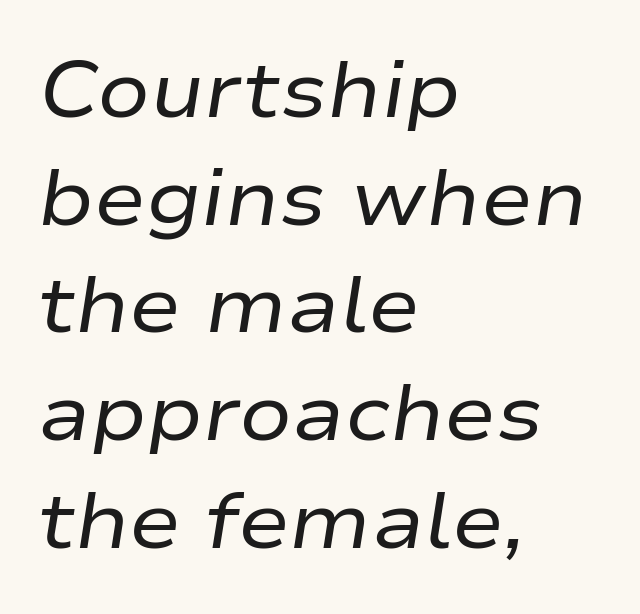
Q: Is the text bold? A: No.
Q: Is the text italic (slanted)? A: Yes, it leans right by about 9 degrees.
Q: Is the text underlined? A: No.
Q: How is the paragraph aligned? A: Left-aligned.
Q: Is the spacing between letters normal or unusually wide? A: Normal.
Q: Is the spacing between lines tight, normal or loose? A: Normal.
Q: Width (condensed, normal, or wide)? A: Wide.
Q: Stroke contrast? A: Low.
Q: x-height? A: Medium.
Q: Monospaced? A: No.
